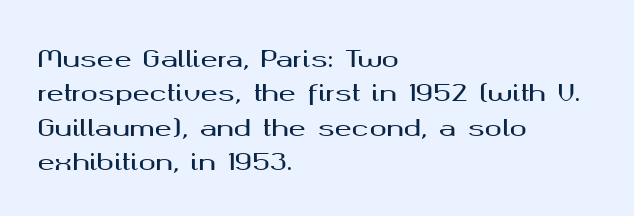
The specimen omits any rule beneath the text block's lines. The line-height multiplier appears to be the usual default. Posture: upright roman. The letters sit at their default tracking, neither squeezed nor spread.
